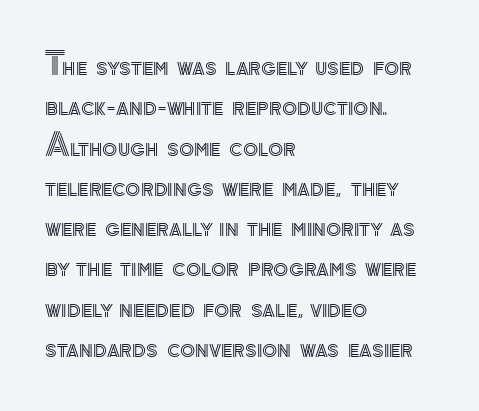
{"italic": "no", "width": "normal", "x_height": "small", "monospaced": "no", "underline": "no", "align": "left", "line_spacing": "normal", "line_spacing_ratio": 1.3, "letter_spacing": "normal", "letter_spacing_em": 0.0, "glyph_px": 31}
